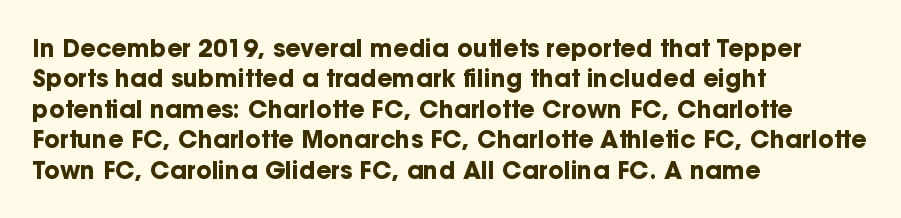
{"italic": "no", "bold": "yes", "underline": "no", "align": "left", "line_spacing": "normal", "line_spacing_ratio": 1.27, "letter_spacing": "normal", "letter_spacing_em": 0.0, "glyph_px": 24}
